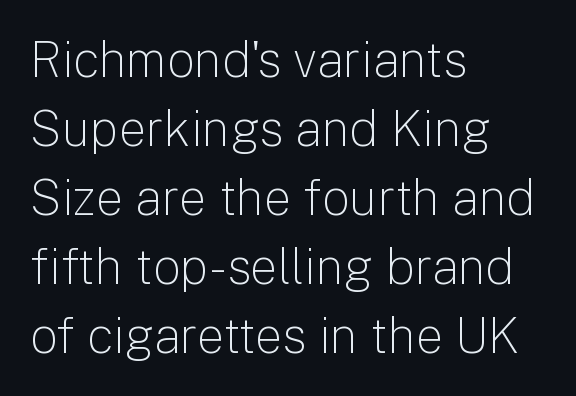
The image shows 49 px light sans-serif type, upright; set left-aligned, normal line spacing (1.41x), normal letter spacing, not underlined; low stroke contrast and a medium x-height.
